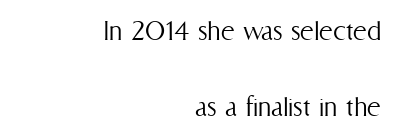
{"italic": "no", "bold": "no", "weight": "light", "width": "condensed", "stroke_contrast": "medium", "x_height": "medium", "monospaced": "no", "underline": "no", "align": "right", "line_spacing": "loose", "line_spacing_ratio": 2.36, "letter_spacing": "normal", "letter_spacing_em": 0.0, "glyph_px": 32}
